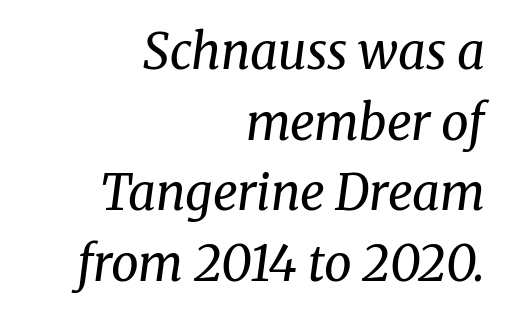
Q: Is the text bold? A: No.
Q: Is the text italic (slanted)? A: Yes, it leans right by about 8 degrees.
Q: Is the typeface a serif or a sans-serif typeface? A: Serif.
Q: Is the text underlined? A: No.
Q: How is the paragraph aligned? A: Right-aligned.
Q: Is the spacing between letters normal or unusually wide? A: Normal.
Q: Is the spacing between lines tight, normal or loose? A: Normal.
Q: Width (condensed, normal, or wide)? A: Normal.
Q: Stroke contrast? A: Medium.
Q: x-height? A: Medium.
Q: Monospaced? A: No.
